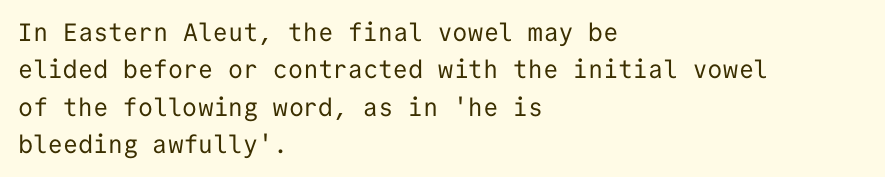
Q: Is the text bold? A: No.
Q: Is the text italic (slanted)? A: No, it is upright.
Q: Is the text underlined? A: No.
Q: How is the paragraph aligned? A: Left-aligned.
Q: Is the spacing between letters normal or unusually wide? A: Normal.
Q: Is the spacing between lines tight, normal or loose? A: Normal.
